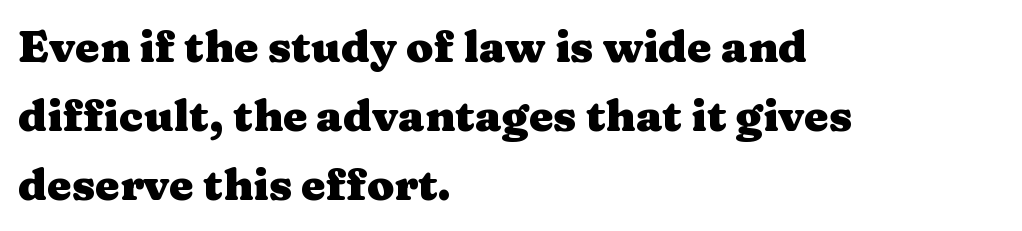
The image shows 44 px heavy, wide serif type, upright; set left-aligned, normal line spacing (1.57x), normal letter spacing, not underlined; medium stroke contrast and a medium x-height.
